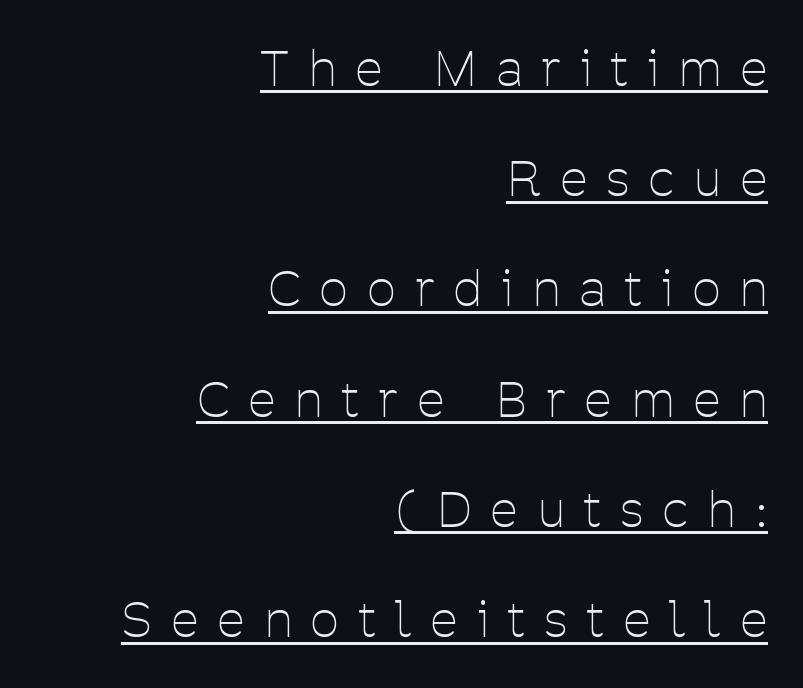
Unbolded letterforms with no extra heft. Caption: multi-line text, flush right, ragged left. A typesetter would label this face a sans. The lettering holds an erect, upright posture throughout. Character widths vary here, with narrow letters taking less room than wide ones. Compared with undecorated copy, this sample adds a rule below the words.
